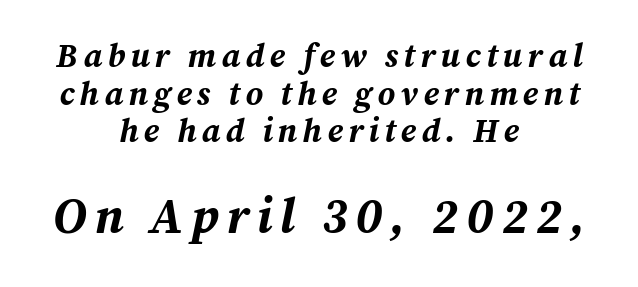
Q: Is the text bold? A: Yes.
Q: Is the text italic (slanted)? A: Yes, it leans right by about 12 degrees.
Q: Is the text underlined? A: No.
Q: How is the paragraph aligned? A: Centered.
Q: Is the spacing between lines tight, normal or loose? A: Tight.
Q: Which block of text is set in a larger size, the first (top) or the second (bottom)? A: The second (bottom) one.
Q: Width (condensed, normal, or wide)? A: Normal.
Q: Stroke contrast? A: Medium.
Q: x-height? A: Medium.
Q: Monospaced? A: No.
